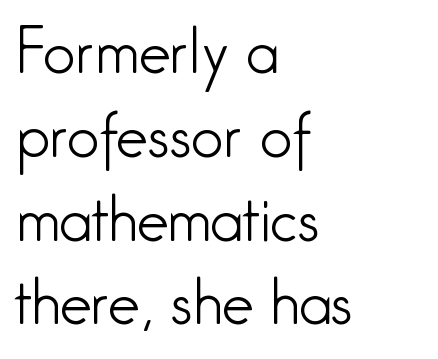
{"serif": "no", "italic": "no", "bold": "no", "weight": "light", "width": "condensed", "stroke_contrast": "low", "x_height": "medium", "monospaced": "no", "underline": "no", "align": "left", "line_spacing": "normal", "line_spacing_ratio": 1.47, "letter_spacing": "normal", "letter_spacing_em": 0.0, "glyph_px": 57}
